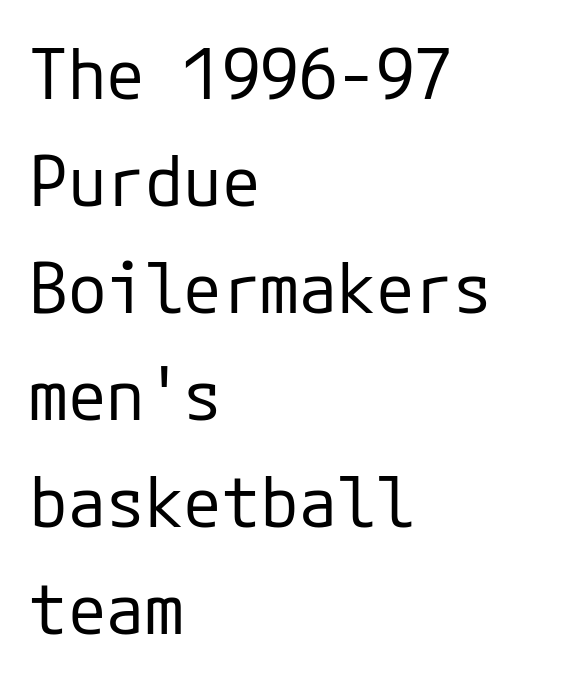
The setting favours the left margin, as ordinary paragraphs usually do. Characters follow at the spacing the type designer built in. Is the type heavy? It reads as light-to-regular instead. Notice how the stems are strictly vertical — no italics here. Type style note: lacks serifs.
